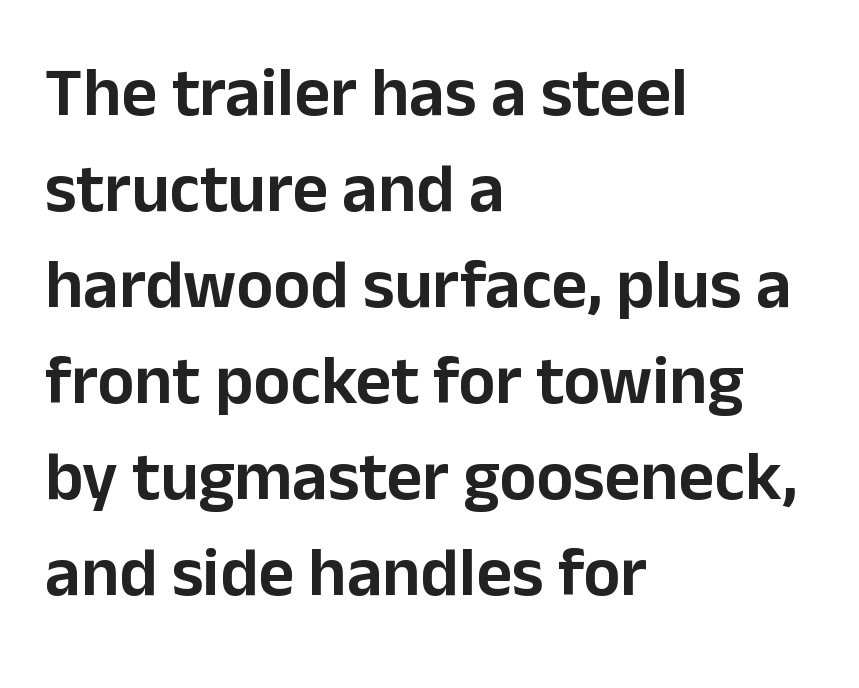
The type family on display is of the sans-serif kind. Standard letterfit; no display-style spreading of the glyphs. The axis of the letterforms is exactly vertical. Looks like regular typesetting: each glyph gets only the width it needs.
